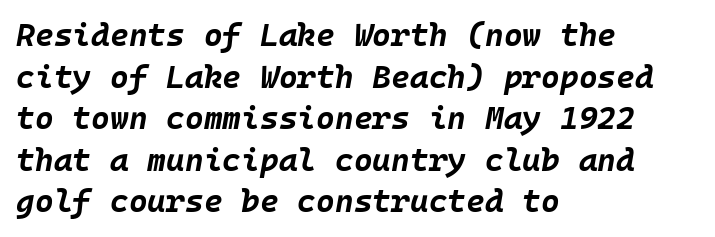
Q: Is the text bold? A: Yes.
Q: Is the text italic (slanted)? A: Yes, it leans right by about 10 degrees.
Q: Is the text underlined? A: No.
Q: How is the paragraph aligned? A: Left-aligned.
Q: Is the spacing between letters normal or unusually wide? A: Normal.
Q: Is the spacing between lines tight, normal or loose? A: Normal.
Q: Width (condensed, normal, or wide)? A: Normal.
Q: Stroke contrast? A: Low.
Q: x-height? A: Large.
